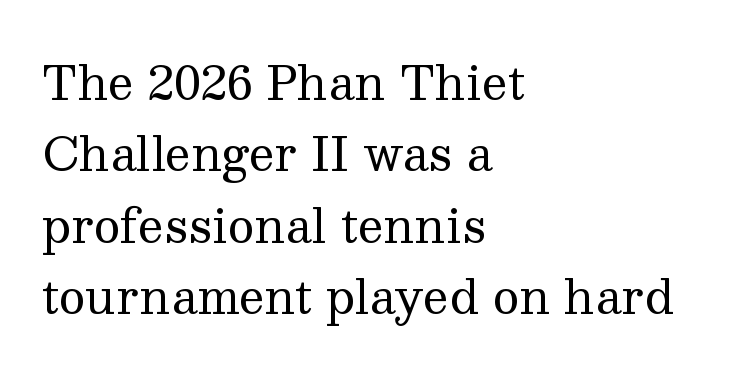
One glance says typical: line gaps are just what's usual. The space beneath each line is pristine and unruled. The letters advance in unequal steps, a hallmark of proportional type. Stems here are at most as thick as an everyday book face. Leftover space on each line is placed entirely after the last word.
